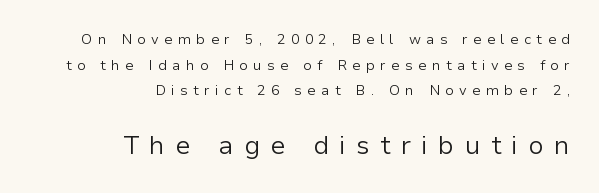
{"italic": "no", "bold": "no", "underline": "no", "align": "right", "line_spacing_ratio": 1.83, "letter_spacing": "wide", "letter_spacing_em": 0.39, "larger_block": "second", "size_ratio": 1.86, "glyph_px": 26}
